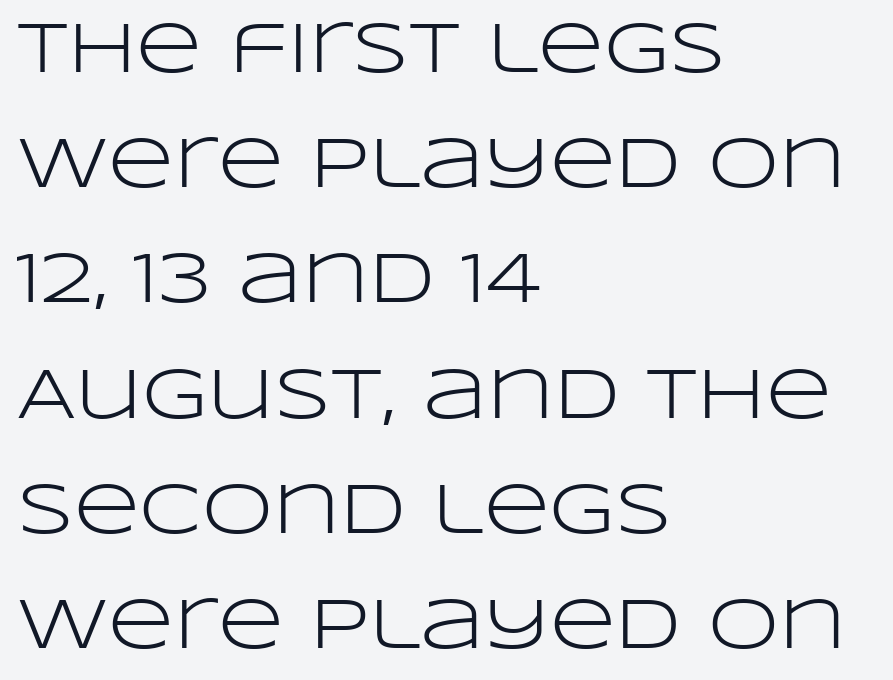
Q: Is the text bold? A: No.
Q: Is the text italic (slanted)? A: No, it is upright.
Q: Is the typeface a serif or a sans-serif typeface? A: Sans-serif.
Q: Is the text underlined? A: No.
Q: How is the paragraph aligned? A: Left-aligned.
Q: Is the spacing between letters normal or unusually wide? A: Normal.
Q: Is the spacing between lines tight, normal or loose? A: Normal.
Q: Width (condensed, normal, or wide)? A: Wide.
Q: Stroke contrast? A: Low.
Q: x-height? A: Large.
Q: Monospaced? A: No.
